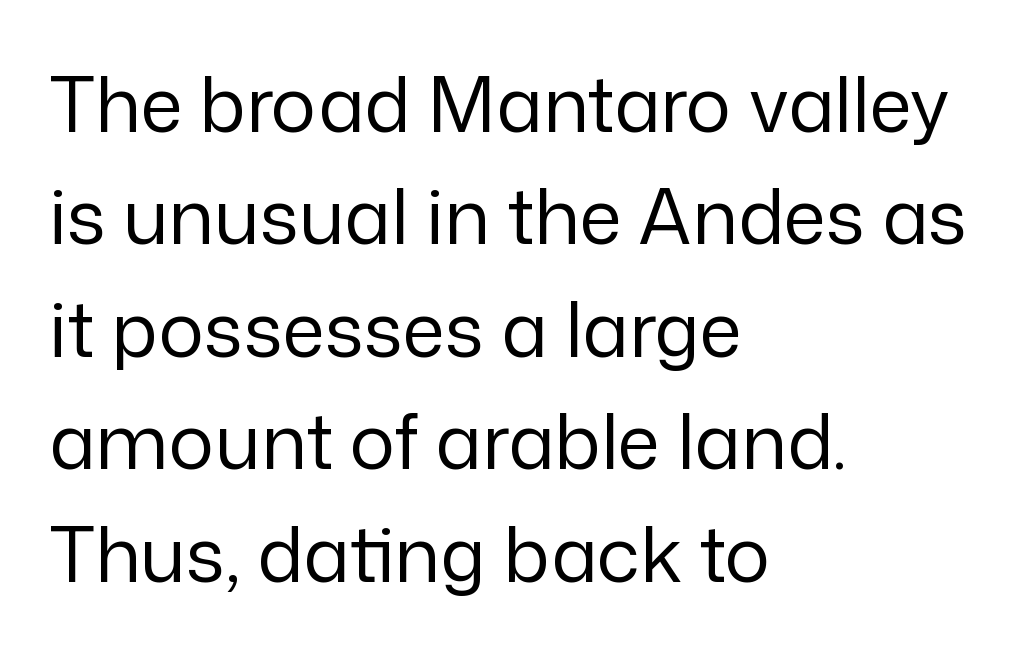
The image shows 76 px regular-weight sans-serif type, upright; set left-aligned, normal line spacing (1.48x), normal letter spacing, not underlined; low stroke contrast and a medium x-height.
